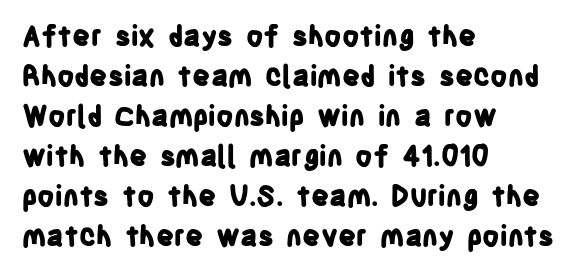
{"serif": "no", "italic": "no", "bold": "yes", "weight": "bold", "width": "condensed", "stroke_contrast": "low", "x_height": "large", "monospaced": "no", "underline": "no", "align": "left", "line_spacing": "normal", "line_spacing_ratio": 1.43, "letter_spacing": "normal", "letter_spacing_em": 0.0, "glyph_px": 28}
